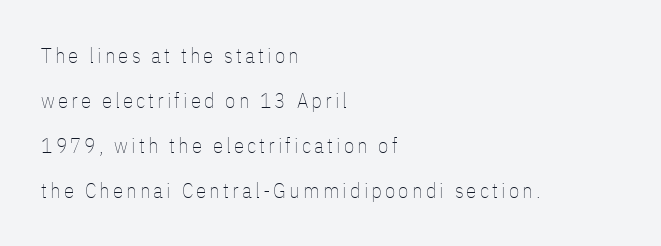
Casual observation: everything's shoved over to the left. Notice the wide empty band between every row — that's loose leading. The strokes carry an ordinary text weight at most. Ordinary non-slanted type is in use.
